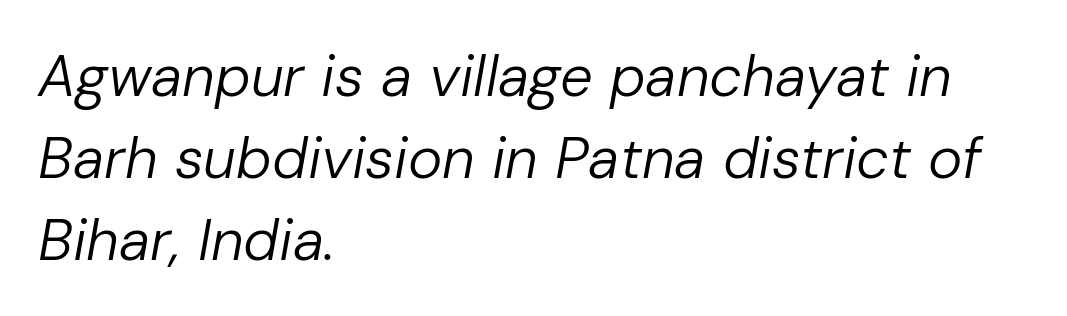
One-word summary of the alignment: left. On a weight scale, this lands at 450 or below. The passage shown is typed in a proportional face where columns would drift. Compared with typical paragraphs, the rows here are spaced about the same.
